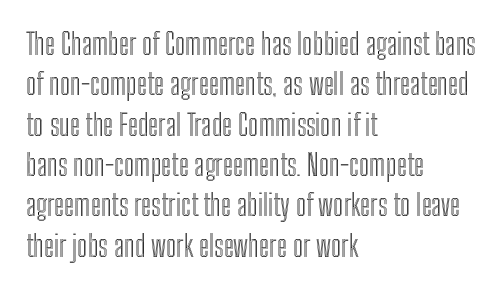
A typesetter would call this leading conventional body-copy spacing. The specimen omits any rule beneath the text block's lines. Standard letterfit; no display-style spreading of the glyphs. These lines are rendered in a variable-pitch font. The paragraph shown leans on its left margin. This sample uses an upright cut, with every glyph sitting square on the baseline.
